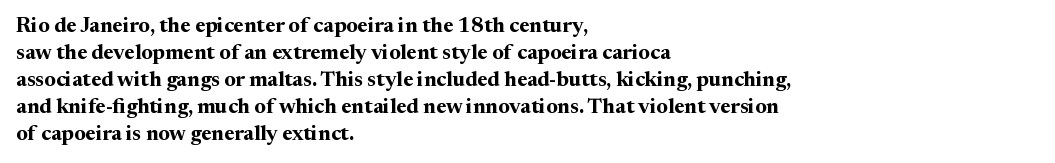
Q: Is the text bold? A: Yes.
Q: Is the text italic (slanted)? A: No, it is upright.
Q: Is the text underlined? A: No.
Q: How is the paragraph aligned? A: Left-aligned.
Q: Is the spacing between letters normal or unusually wide? A: Normal.
Q: Is the spacing between lines tight, normal or loose? A: Normal.
